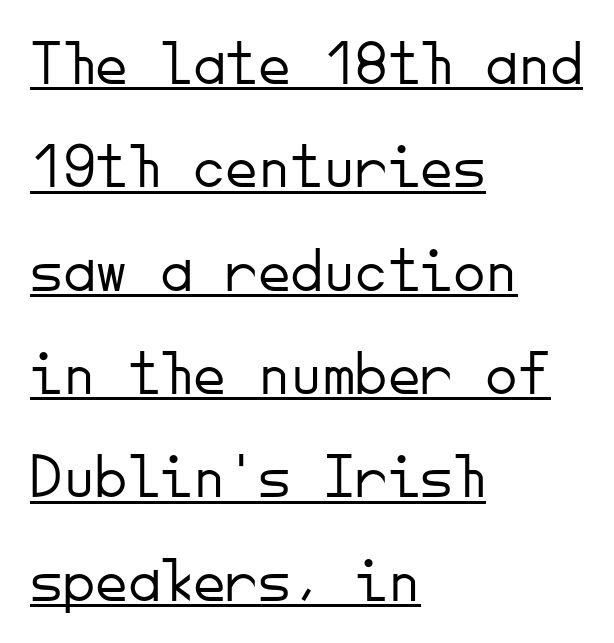
{"serif": "no", "italic": "no", "bold": "no", "weight": "light", "width": "normal", "stroke_contrast": "low", "x_height": "small", "monospaced": "yes", "underline": "yes", "align": "left", "line_spacing": "normal", "line_spacing_ratio": 1.59, "letter_spacing": "normal", "letter_spacing_em": 0.0, "glyph_px": 65}
